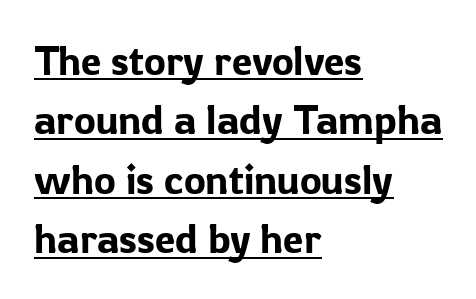
The image shows 41 px sans-serif type, upright; set left-aligned, normal line spacing (1.45x), normal letter spacing, underlined; low stroke contrast and a medium x-height.
